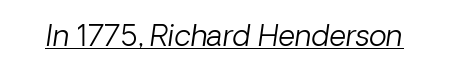
Q: Is the text bold? A: No.
Q: Is the text italic (slanted)? A: Yes, it leans right by about 8 degrees.
Q: Is the text underlined? A: Yes.
Q: Is the spacing between letters normal or unusually wide? A: Normal.
Q: Width (condensed, normal, or wide)? A: Normal.
Q: Stroke contrast? A: Low.
Q: x-height? A: Medium.
Q: Monospaced? A: No.
